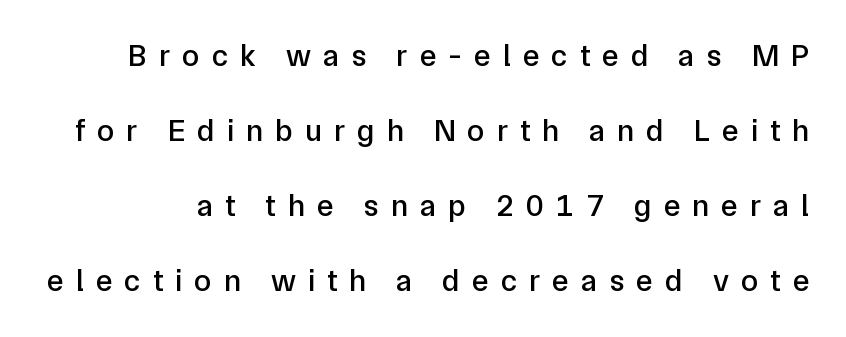
Q: Is the text italic (slanted)? A: No, it is upright.
Q: Is the typeface a serif or a sans-serif typeface? A: Sans-serif.
Q: Is the text underlined? A: No.
Q: Is the spacing between letters normal or unusually wide? A: Unusually wide.
Q: Is the spacing between lines tight, normal or loose? A: Loose.
Q: Width (condensed, normal, or wide)? A: Normal.
Q: Stroke contrast? A: Low.
Q: x-height? A: Medium.
Q: Monospaced? A: No.
